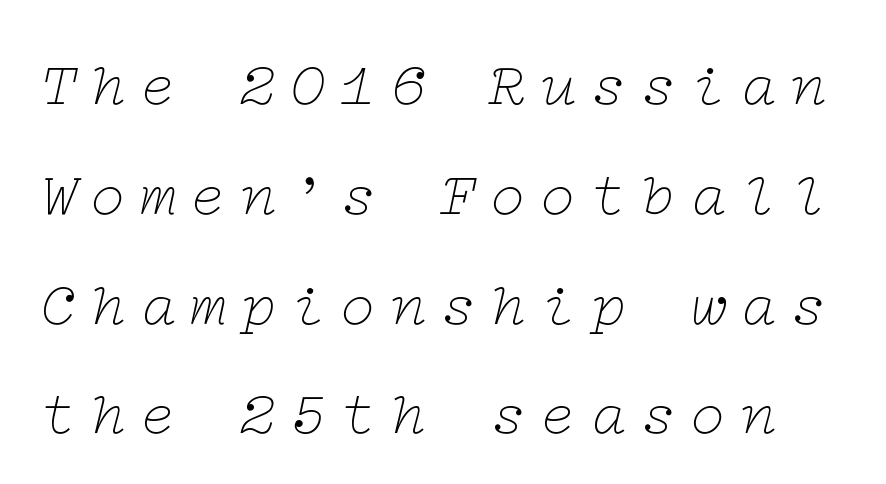
Tracking value appears strongly positive — letters spread wide. In terms of letterform style, serifs are clearly present. The specimen reads as italic at a glance. The strip under each line holds only bare page. Nothing heavy about these letters — not bold at all.
